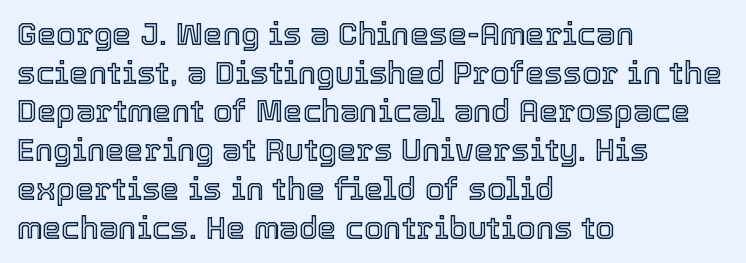
Q: Is the text italic (slanted)? A: No, it is upright.
Q: Is the text underlined? A: No.
Q: How is the paragraph aligned? A: Left-aligned.
Q: Is the spacing between letters normal or unusually wide? A: Normal.
Q: Is the spacing between lines tight, normal or loose? A: Normal.
Q: Width (condensed, normal, or wide)? A: Normal.
Q: x-height? A: Medium.
Q: Monospaced? A: No.
